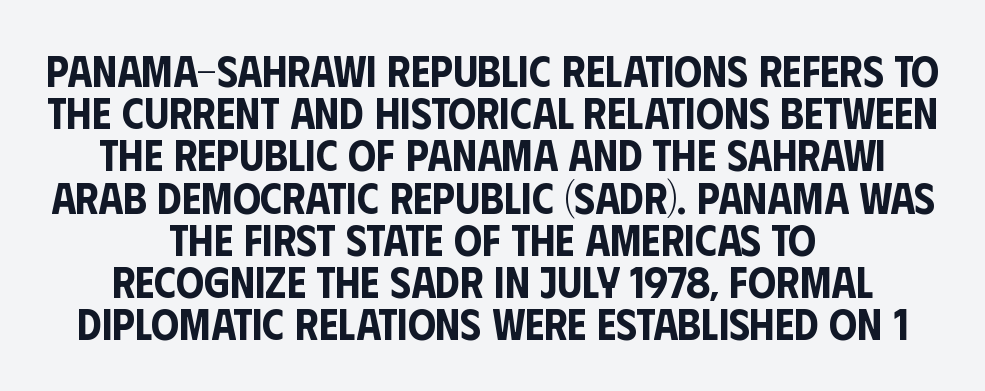
Q: Is the text italic (slanted)? A: No, it is upright.
Q: Is the typeface a serif or a sans-serif typeface? A: Sans-serif.
Q: Is the text underlined? A: No.
Q: How is the paragraph aligned? A: Centered.
Q: Is the spacing between letters normal or unusually wide? A: Normal.
Q: Is the spacing between lines tight, normal or loose? A: Tight.
Q: Width (condensed, normal, or wide)? A: Condensed.
Q: Stroke contrast? A: Low.
Q: x-height? A: Large.
Q: Monospaced? A: No.
